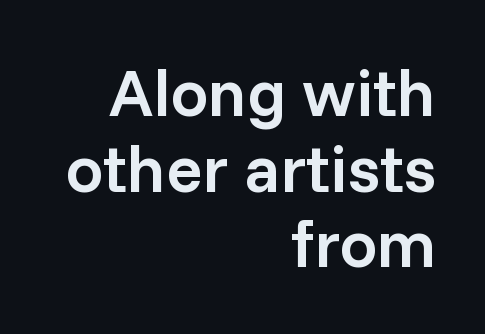
Q: Is the text bold? A: Semi-bold.
Q: Is the text italic (slanted)? A: No, it is upright.
Q: Is the typeface a serif or a sans-serif typeface? A: Sans-serif.
Q: Is the text underlined? A: No.
Q: How is the paragraph aligned? A: Right-aligned.
Q: Is the spacing between letters normal or unusually wide? A: Normal.
Q: Is the spacing between lines tight, normal or loose? A: Tight.
Q: Width (condensed, normal, or wide)? A: Normal.
Q: Stroke contrast? A: Low.
Q: x-height? A: Medium.
Q: Monospaced? A: No.
